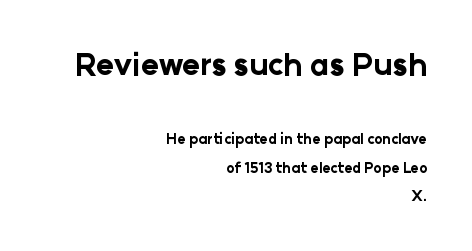
The image shows 30 px bold sans-serif type, upright; set right-aligned, loose line spacing (2.04x), normal letter spacing, not underlined; the first (top) block is 2.14x larger; low stroke contrast and a medium x-height.
